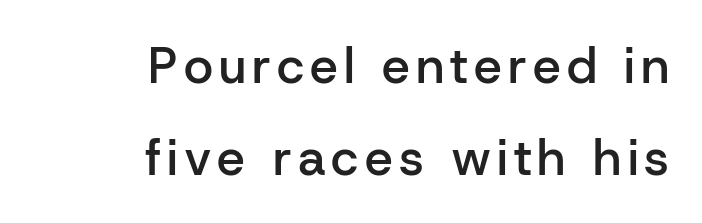
Q: Is the text bold? A: Semi-bold.
Q: Is the text italic (slanted)? A: No, it is upright.
Q: Is the typeface a serif or a sans-serif typeface? A: Sans-serif.
Q: Is the text underlined? A: No.
Q: How is the paragraph aligned? A: Right-aligned.
Q: Width (condensed, normal, or wide)? A: Normal.
Q: Stroke contrast? A: Low.
Q: x-height? A: Medium.
Q: Monospaced? A: No.
